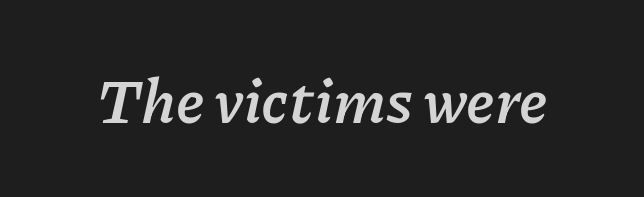
The image shows 62 px semibold type, italic (leaning right); set normal letter spacing, not underlined; low stroke contrast and a medium x-height.
